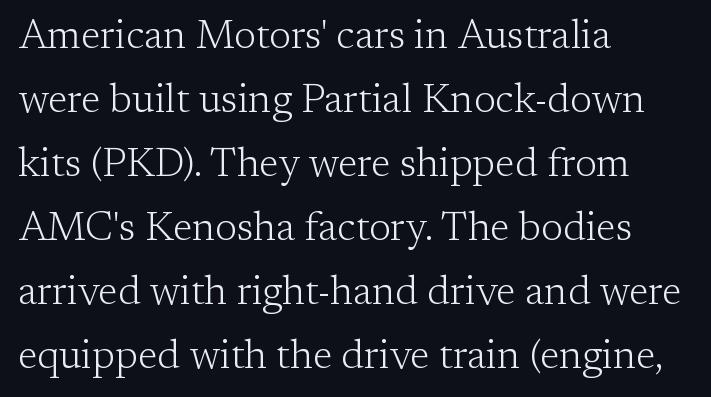
Weight: in the light-to-regular range. Is this a fixed-width face? No — the glyphs have proportional, varying widths. Regarding leading, the lines here are spaced in the standard way. The glyphs are unaccompanied by any horizontal stroke below them.
